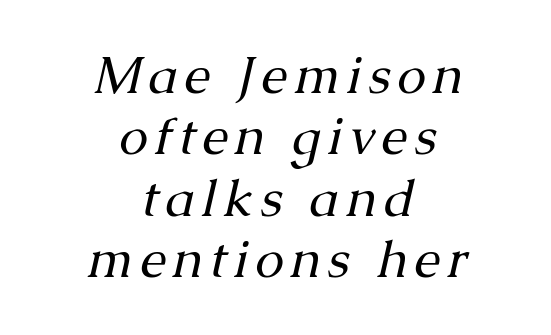
You can tell it's italic because the verticals aren't actually vertical. The rendering uses natural spacing where letterforms have individual widths. Heaviness? Minimal to ordinary, like unemphasized prose. Just letters on the line, the space beneath them empty. The paragraph shown floats in the horizontal middle. A serif font was chosen for this passage.
